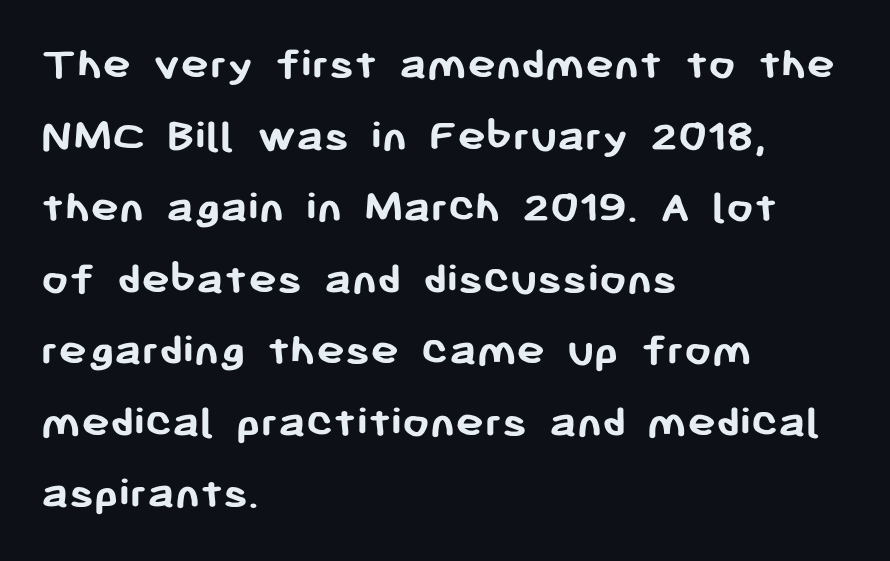
{"serif": "no", "italic": "no", "bold": "yes", "weight": "semibold", "width": "normal", "stroke_contrast": "low", "x_height": "medium", "monospaced": "no", "underline": "no", "align": "left", "line_spacing": "normal", "line_spacing_ratio": 1.49, "letter_spacing": "normal", "letter_spacing_em": 0.0, "glyph_px": 48}
